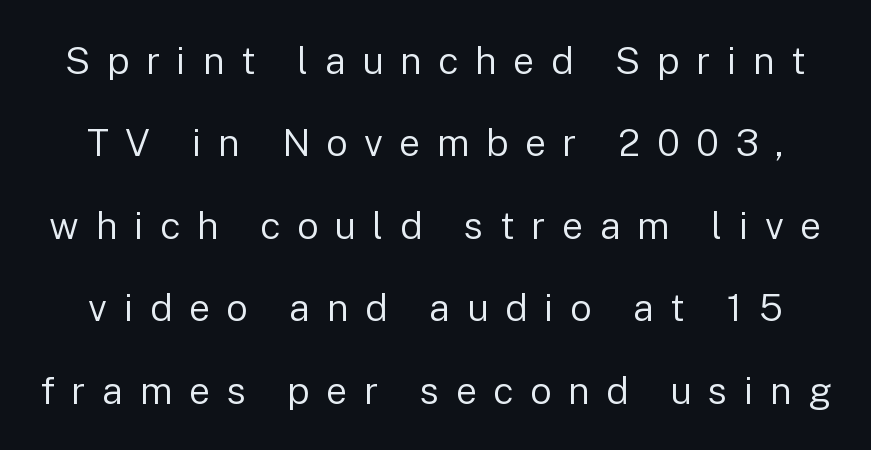
Has an underline been added? It has not. The letters advance in unequal steps, a hallmark of proportional type. Note: no serifs on the glyphs. Caption: face not bold, strokes unweighted. Compared with typical body copy, the letter spacing here is much looser. Notice the wide empty band between every row — that's loose leading.
